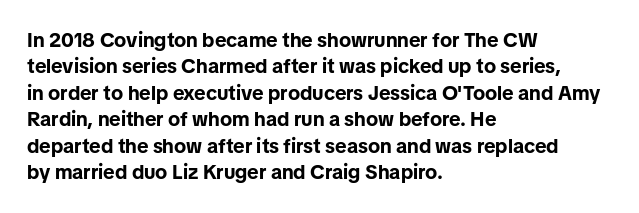
No extra tracking has been applied to these lines. The font is running at its bold setting. Students, observe: this is what conventionally led text looks like. Ascenders rise straight up at ninety degrees.
